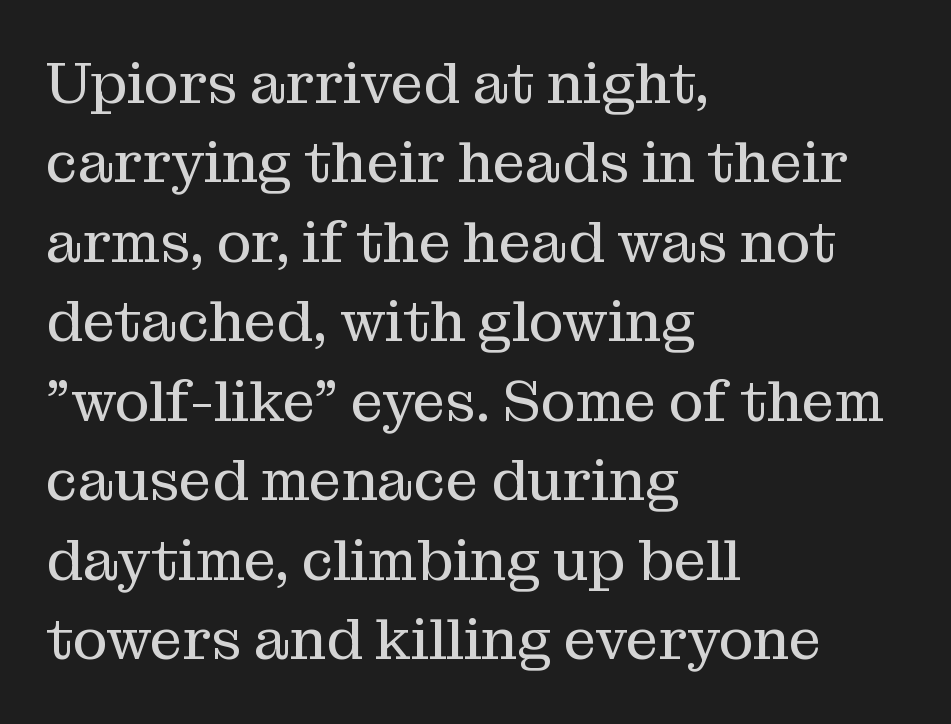
{"serif": "yes", "italic": "no", "bold": "no", "weight": "regular", "width": "normal", "stroke_contrast": "medium", "x_height": "medium", "monospaced": "no", "underline": "no", "align": "left", "line_spacing": "normal", "line_spacing_ratio": 1.37, "letter_spacing": "normal", "letter_spacing_em": 0.0, "glyph_px": 58}
